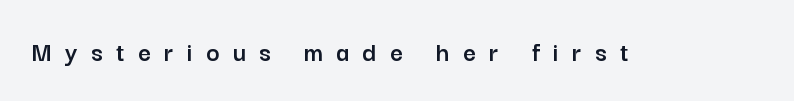
Each row of text sits above clean, open space. Does extra space separate the letters? Yes, quite a lot of it. A typesetter would label this face a sans. It's the straight-up-and-down kind of type.
